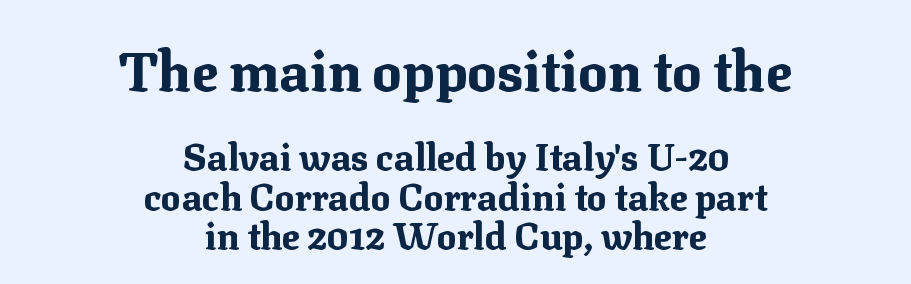
The image shows 55 px bold serif type, upright; set centered, tight line spacing (1.06x), normal letter spacing, not underlined; the first (top) block is 1.49x larger; medium stroke contrast and a medium x-height.
